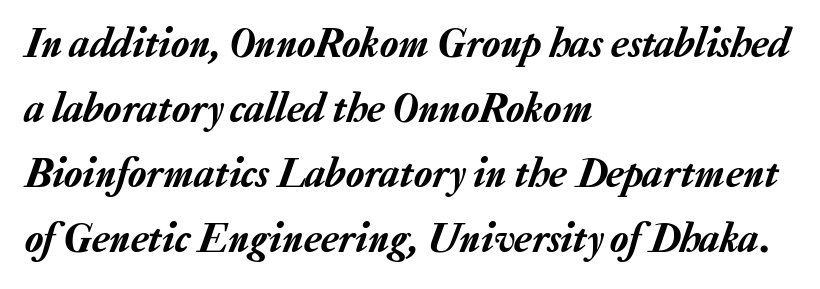
The area under the type is left untouched. The ragged edge is on the right, which tells us the setting is flush left. Does the lettering tilt? It does — this is italic. Proportional: the letters do not fall into vertical columns. What stands out about the letter spacing? Nothing — it is the standard amount. Vertically, the passage feels balanced, rows spaced as you'd expect.
